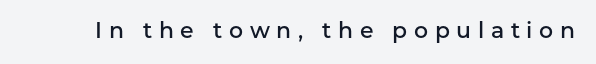
{"italic": "no", "bold": "semi", "underline": "no", "letter_spacing": "wide", "letter_spacing_em": 0.3, "glyph_px": 22}
